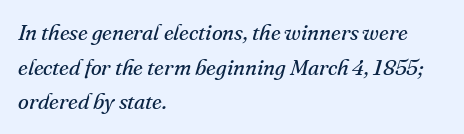
The image shows 22 px text type, italic (leaning right); set left-aligned, normal line spacing (1.57x), normal letter spacing, not underlined.
